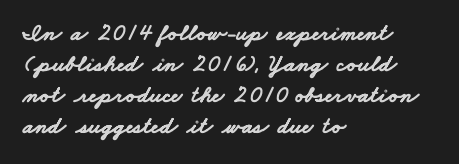
The image shows 24 px bold type; set left-aligned, normal line spacing (1.29x), normal letter spacing, not underlined.
